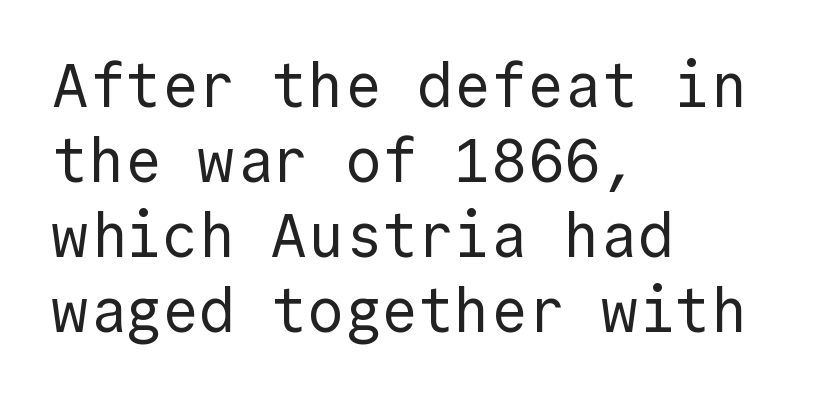
Q: Is the text bold? A: No.
Q: Is the text italic (slanted)? A: No, it is upright.
Q: Is the typeface a serif or a sans-serif typeface? A: Sans-serif.
Q: Is the text underlined? A: No.
Q: How is the paragraph aligned? A: Left-aligned.
Q: Is the spacing between letters normal or unusually wide? A: Normal.
Q: Width (condensed, normal, or wide)? A: Normal.
Q: x-height? A: Medium.
Q: Monospaced? A: Yes.
